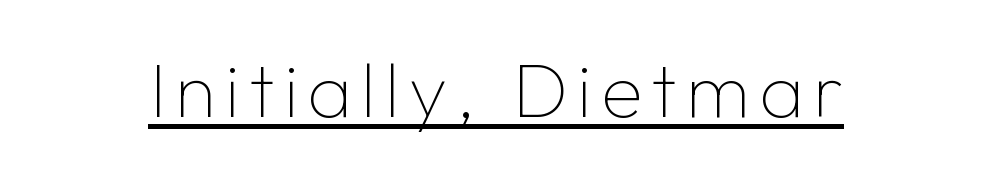
{"serif": "no", "italic": "no", "bold": "no", "weight": "thin", "width": "normal", "stroke_contrast": "low", "x_height": "medium", "monospaced": "no", "underline": "yes", "glyph_px": 76}
